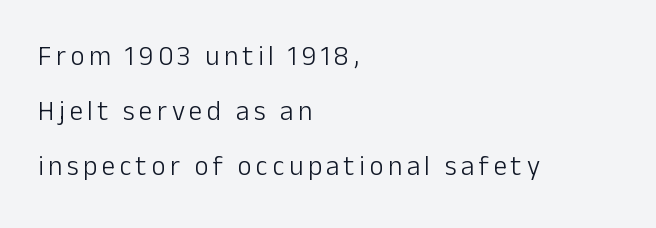
A roman cut, with each character standing at attention. No extra ink here — the face is not bold. Short and long lines alike share a common starting point at left. Vertically, the passage feels expansive, rows floating well apart. Underlining? Definitely not there.
